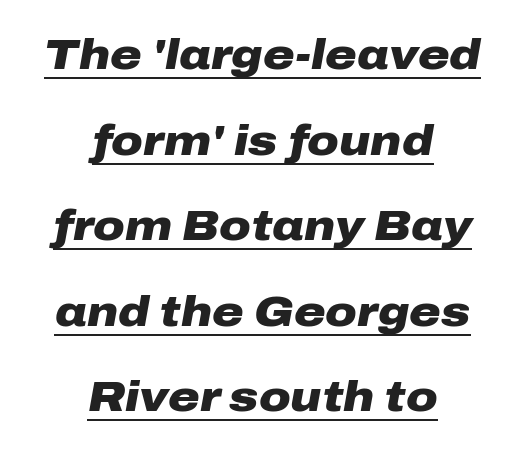
Q: Is the text bold? A: Yes.
Q: Is the text italic (slanted)? A: Yes, it leans right by about 10 degrees.
Q: Is the text underlined? A: Yes.
Q: How is the paragraph aligned? A: Centered.
Q: Is the spacing between letters normal or unusually wide? A: Normal.
Q: Is the spacing between lines tight, normal or loose? A: Loose.
Q: Width (condensed, normal, or wide)? A: Wide.
Q: Stroke contrast? A: Low.
Q: x-height? A: Medium.
Q: Monospaced? A: No.
